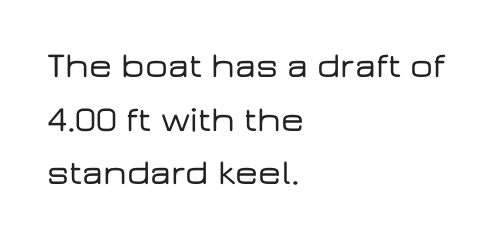
The image shows 36 px wide sans-serif type, upright; set left-aligned, normal line spacing (1.49x), normal letter spacing, not underlined; low stroke contrast and a medium x-height.
